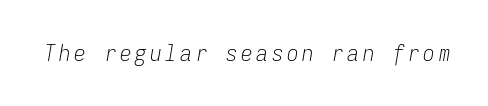
Q: Is the text bold? A: No.
Q: Is the text italic (slanted)? A: Yes, it leans right by about 9 degrees.
Q: Is the text underlined? A: No.
